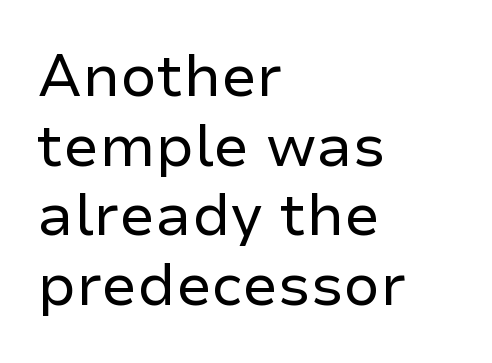
Q: Is the text bold? A: No.
Q: Is the text italic (slanted)? A: No, it is upright.
Q: Is the typeface a serif or a sans-serif typeface? A: Sans-serif.
Q: Is the text underlined? A: No.
Q: How is the paragraph aligned? A: Left-aligned.
Q: Is the spacing between letters normal or unusually wide? A: Normal.
Q: Width (condensed, normal, or wide)? A: Normal.
Q: Stroke contrast? A: Low.
Q: x-height? A: Medium.
Q: Monospaced? A: No.
